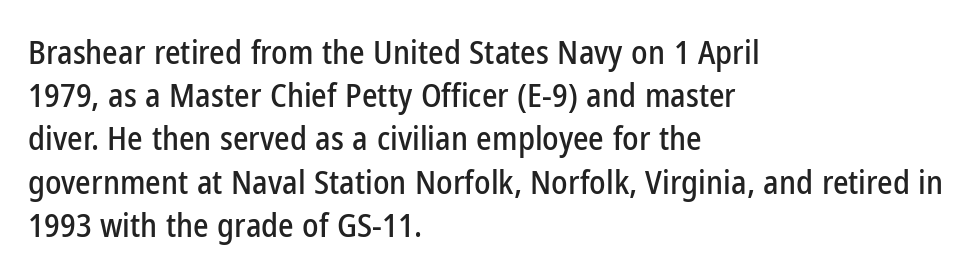
Q: Is the text italic (slanted)? A: No, it is upright.
Q: Is the typeface a serif or a sans-serif typeface? A: Sans-serif.
Q: Is the text underlined? A: No.
Q: How is the paragraph aligned? A: Left-aligned.
Q: Is the spacing between letters normal or unusually wide? A: Normal.
Q: Is the spacing between lines tight, normal or loose? A: Normal.
Q: Width (condensed, normal, or wide)? A: Condensed.
Q: Stroke contrast? A: Low.
Q: x-height? A: Medium.
Q: Monospaced? A: No.
